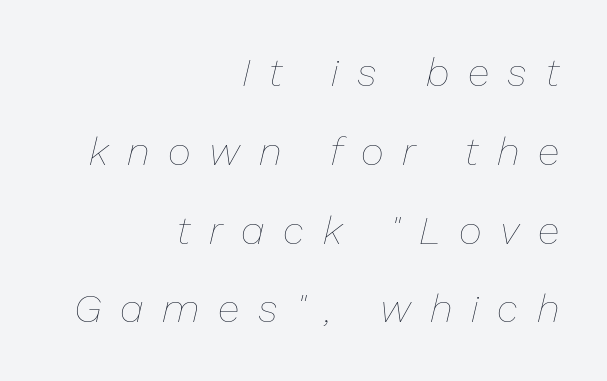
{"italic": "yes", "lean": "right", "slant_degrees": 13, "bold": "no", "weight": "thin", "width": "normal", "stroke_contrast": "low", "x_height": "medium", "monospaced": "no", "underline": "no", "align": "right", "line_spacing": "loose", "line_spacing_ratio": 1.97, "letter_spacing": "wide", "letter_spacing_em": 0.47, "glyph_px": 40}
